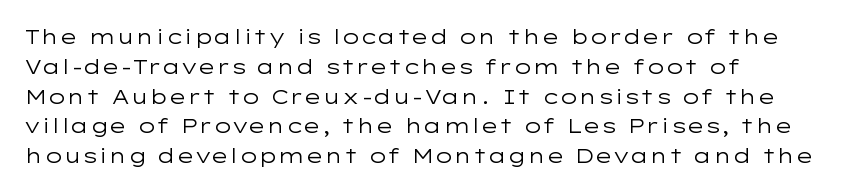
{"italic": "no", "bold": "no", "underline": "no", "align": "left", "line_spacing": "normal", "line_spacing_ratio": 1.49, "letter_spacing": "normal", "letter_spacing_em": 0.0, "glyph_px": 20}
